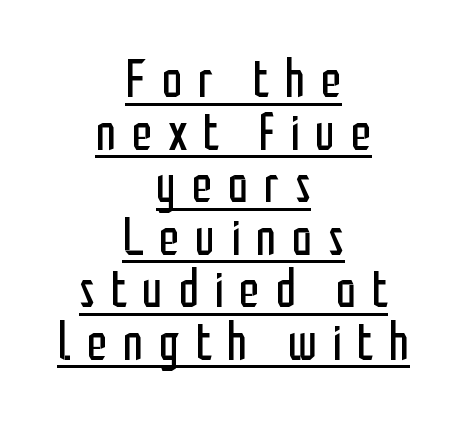
The image shows 52 px regular-weight, condensed sans-serif type, upright; set centered, tight line spacing (1.01x), unusually wide letter spacing (+0.3 em), underlined; low stroke contrast and a medium x-height.
